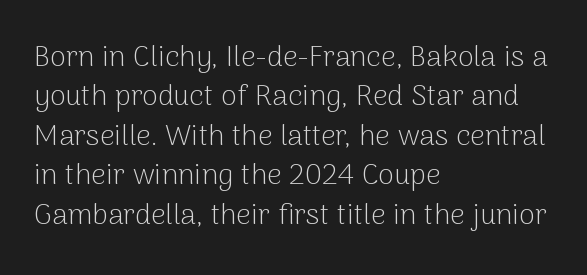
The string is rendered with underlining switched off. Summary of vertical rhythm: regular, with standard interline spacing. Typographically, this falls in the sans-serif category. Typeset ragged right — the left edge is the straight one.
